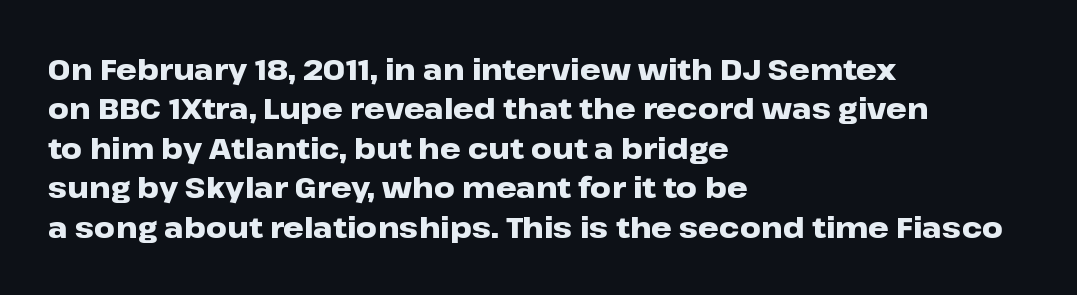
The image shows 29 px heavy, wide sans-serif type, upright; set left-aligned, normal line spacing (1.36x), normal letter spacing, not underlined; low stroke contrast and a medium x-height.
